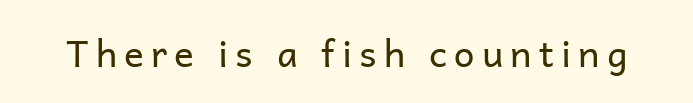
{"serif": "no", "italic": "no", "bold": "no", "weight": "regular", "width": "normal", "stroke_contrast": "low", "x_height": "medium", "monospaced": "no", "underline": "no", "glyph_px": 37}
